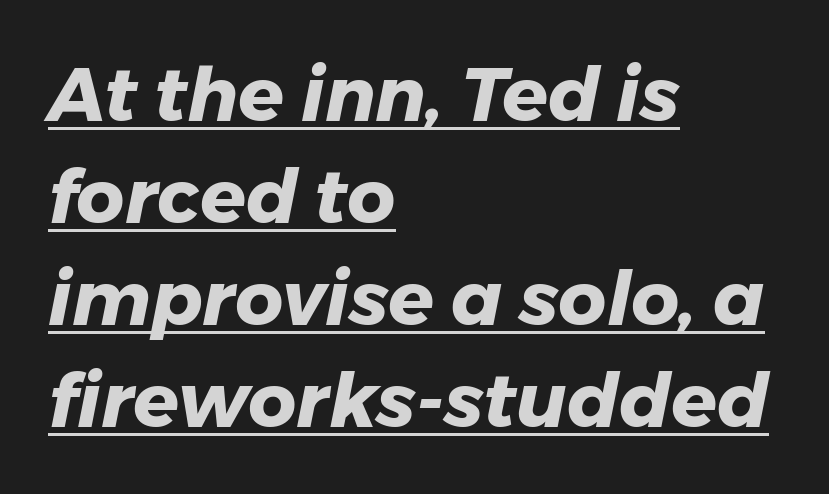
{"italic": "yes", "lean": "right", "slant_degrees": 11, "bold": "yes", "weight": "heavy", "width": "normal", "stroke_contrast": "low", "x_height": "medium", "monospaced": "no", "underline": "yes", "align": "left", "line_spacing": "normal", "line_spacing_ratio": 1.36, "letter_spacing": "normal", "letter_spacing_em": 0.0, "glyph_px": 75}
